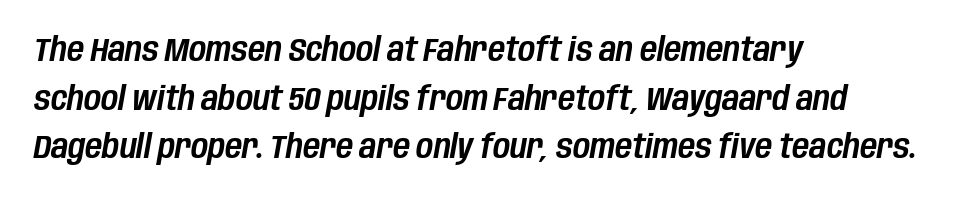
The image shows 33 px condensed type, italic (leaning right); set left-aligned, normal line spacing (1.47x), normal letter spacing, not underlined; low stroke contrast and a large x-height.
